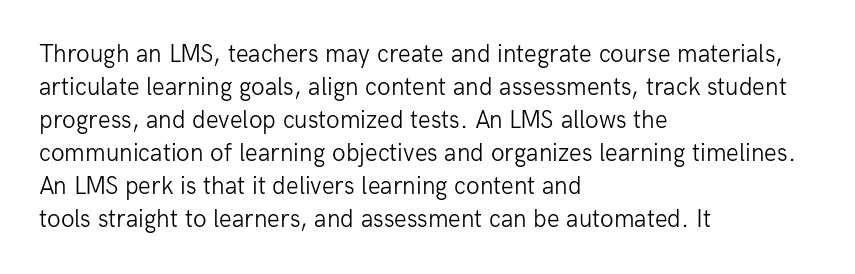
The setting favours the left margin, as ordinary paragraphs usually do. The letters stand upright; this is a roman face. Does the leading feel generous? No, just average. The passage shown has conventional tracking throughout. Each stroke keeps to a modest, everyday thickness or less.
